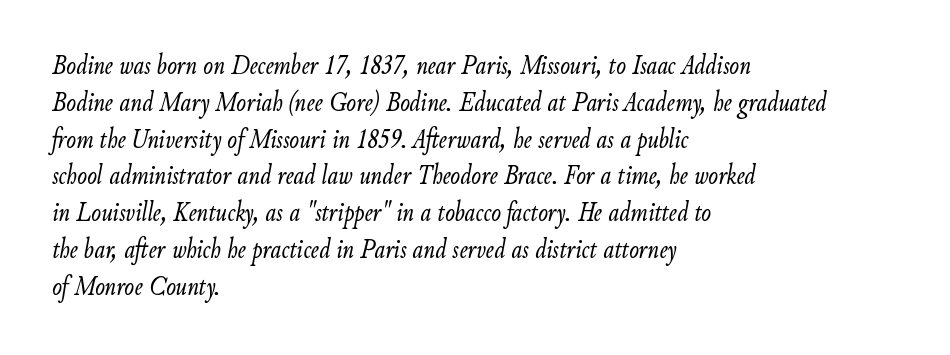
{"italic": "yes", "lean": "right", "slant_degrees": 9, "bold": "no", "weight": "light", "width": "condensed", "stroke_contrast": "low", "x_height": "small", "monospaced": "no", "underline": "no", "align": "left", "line_spacing": "normal", "line_spacing_ratio": 1.27, "letter_spacing": "normal", "letter_spacing_em": 0.0, "glyph_px": 29}
